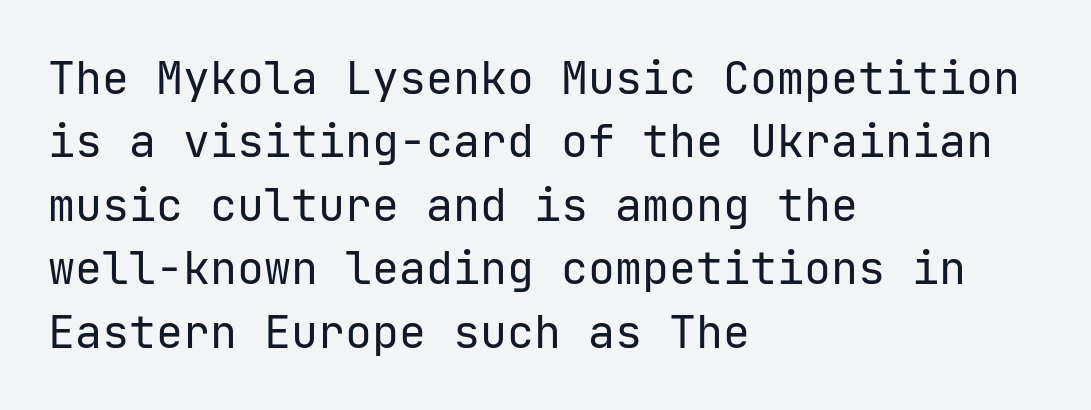
The axis of the letterforms is exactly vertical. Is this a heavy cut? Hardly; it is regular or lighter. Is the block centered? No — it sits flush against the left margin. The passage shown has conventional tracking throughout. Honestly, there is no underline to notice here at all.
